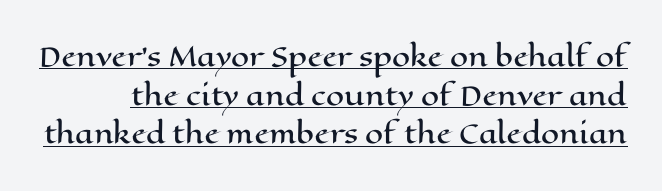
The specimen reads as upright at a glance. This is underlined copy, the kind a proofreader might mark for attention. Regarding leading, the lines here are spaced in the standard way. These lines keep a tight, regular rhythm from letter to letter.
